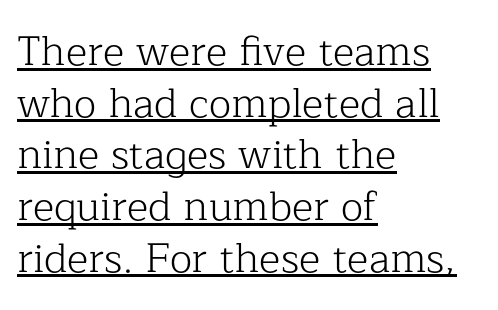
The image shows 41 px light serif type, upright; set left-aligned, normal line spacing (1.26x), normal letter spacing, underlined; low stroke contrast and a medium x-height.
